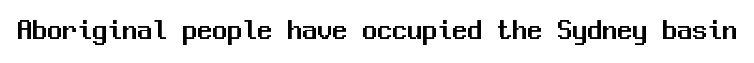
Spacing between characters is what you'd get straight out of the box. Serifs: no, the terminals of the letterforms are clean. Descender tails drop into unmarked territory. Posture: straight, roman, zero tilt.
